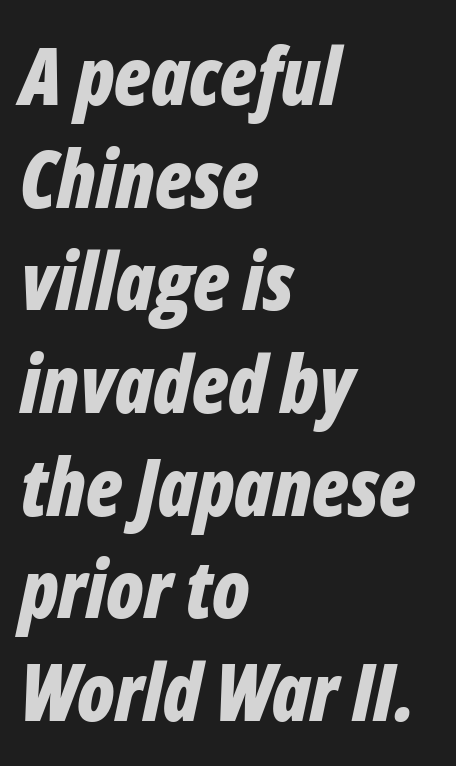
The image shows 79 px bold, condensed type, italic (leaning right); set left-aligned, normal line spacing (1.3x), normal letter spacing, not underlined; low stroke contrast and a medium x-height.
